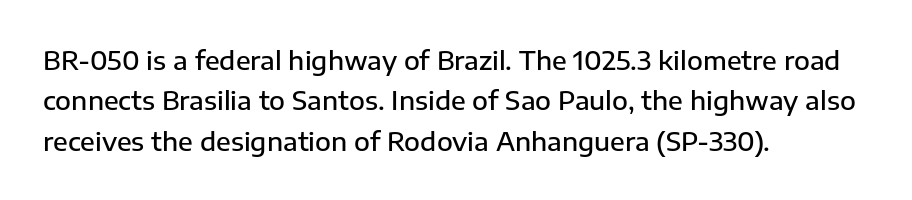
Q: Is the text bold? A: Semi-bold.
Q: Is the text italic (slanted)? A: No, it is upright.
Q: Is the text underlined? A: No.
Q: How is the paragraph aligned? A: Left-aligned.
Q: Is the spacing between letters normal or unusually wide? A: Normal.
Q: Is the spacing between lines tight, normal or loose? A: Normal.
